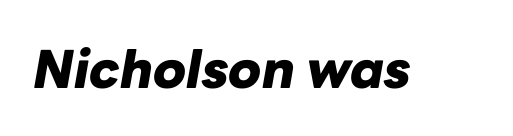
Q: Is the text bold? A: Yes.
Q: Is the text italic (slanted)? A: Yes, it leans right by about 10 degrees.
Q: Is the text underlined? A: No.
Q: Is the spacing between letters normal or unusually wide? A: Normal.
Q: Width (condensed, normal, or wide)? A: Normal.
Q: Stroke contrast? A: Low.
Q: x-height? A: Medium.
Q: Monospaced? A: No.
